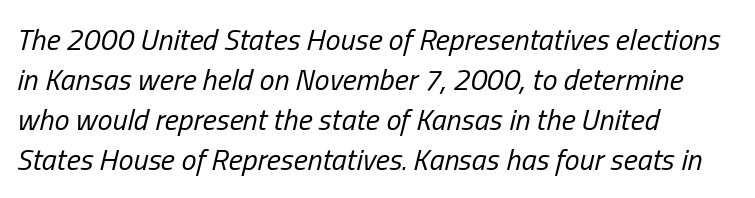
{"italic": "yes", "lean": "right", "slant_degrees": 13, "bold": "no", "weight": "regular", "width": "condensed", "stroke_contrast": "low", "x_height": "medium", "monospaced": "no", "underline": "no", "align": "left", "line_spacing": "normal", "line_spacing_ratio": 1.33, "letter_spacing": "normal", "letter_spacing_em": 0.0, "glyph_px": 30}
